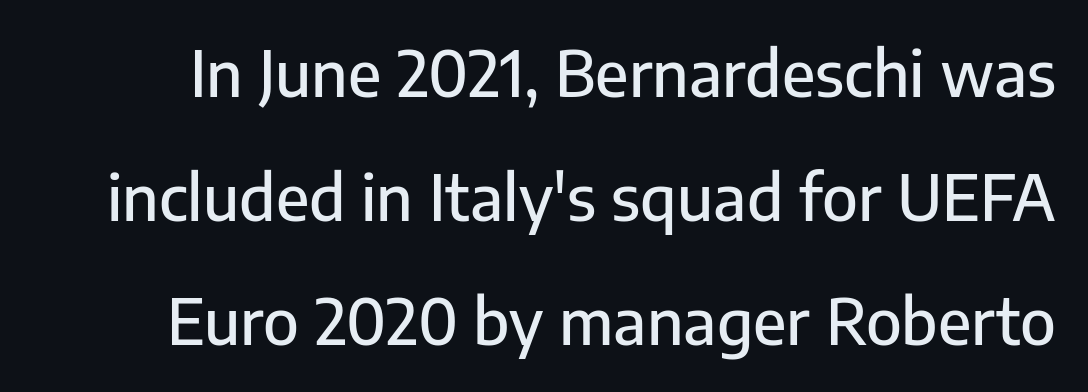
The image shows 63 px sans-serif type, upright; set loose line spacing (1.97x), normal letter spacing, not underlined; low stroke contrast and a medium x-height.
